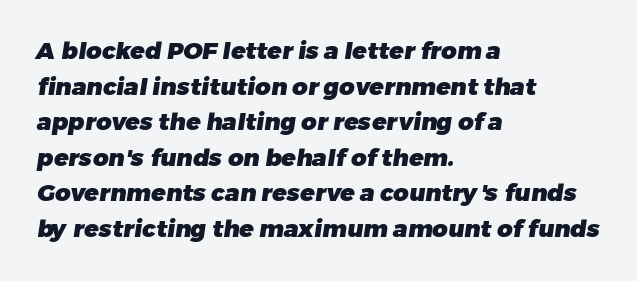
{"bold": "yes", "underline": "no", "align": "left", "line_spacing": "normal", "line_spacing_ratio": 1.48, "letter_spacing": "normal", "letter_spacing_em": 0.0, "glyph_px": 24}
